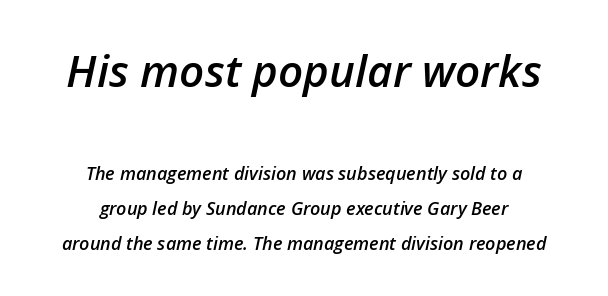
Caption: semibold face, moderately heavy strokes. Regarding leading, the lines here are spaced well apart. The foot of each line stays bare and open. Do the characters align in a grid? No, the font is proportional. These lines were composed using italics. The more generous point size was reserved for the upper chunk.
